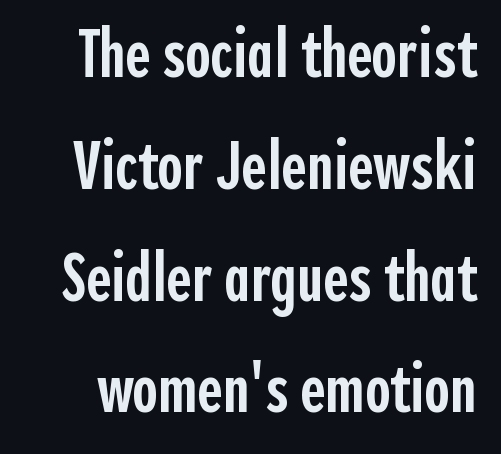
The face used here is proportionally spaced, like ordinary book or web type. If you measured baseline to baseline, you'd find a middling distance. The type is set solid horizontally, with unmodified tracking. Beneath every word, the page is bare.
